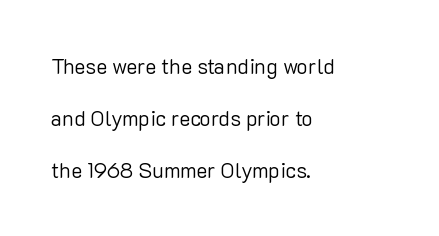
{"italic": "no", "bold": "no", "underline": "no", "align": "left", "line_spacing": "loose", "line_spacing_ratio": 2.48, "letter_spacing": "normal", "letter_spacing_em": 0.0, "glyph_px": 21}
